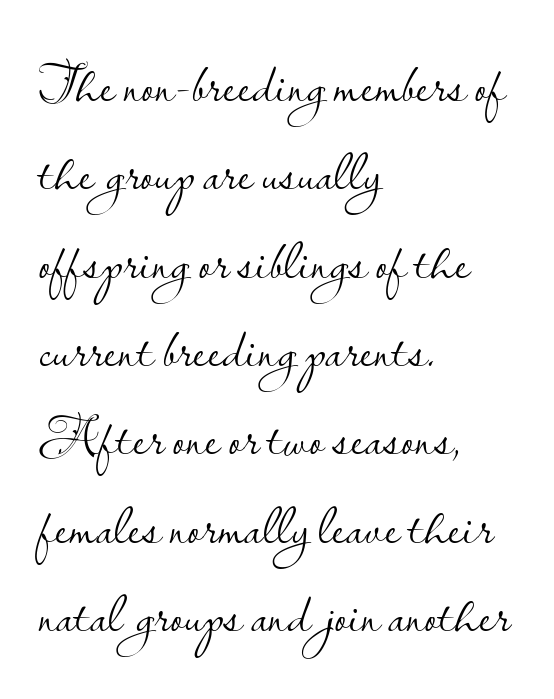
{"serif": "no", "bold": "no", "weight": "light", "width": "normal", "stroke_contrast": "low", "x_height": "small", "monospaced": "no", "underline": "no", "align": "left", "line_spacing": "normal", "line_spacing_ratio": 1.55, "letter_spacing": "normal", "letter_spacing_em": 0.0, "glyph_px": 57}
